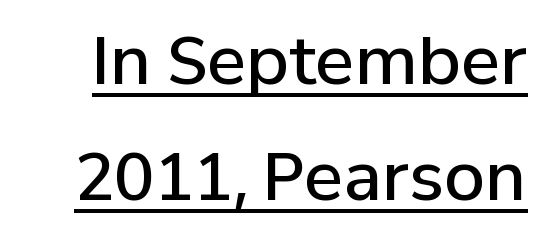
{"serif": "no", "italic": "no", "bold": "semi", "weight": "semibold", "width": "normal", "stroke_contrast": "low", "x_height": "medium", "monospaced": "no", "underline": "yes", "line_spacing_ratio": 1.76, "letter_spacing": "normal", "letter_spacing_em": 0.0, "glyph_px": 66}
